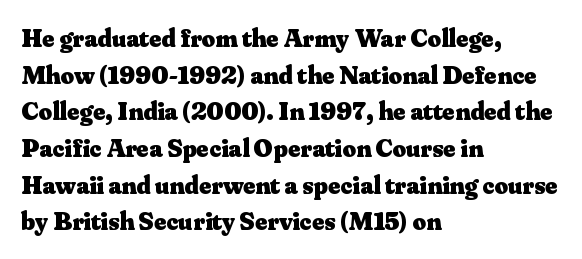
Caption: multi-line text, flush left, ragged right. Look at the tracking — it's just the regular setting, nothing added. Upright lettering throughout. The passage shown is emphatically bold. The passage shown is not underscored anywhere.
